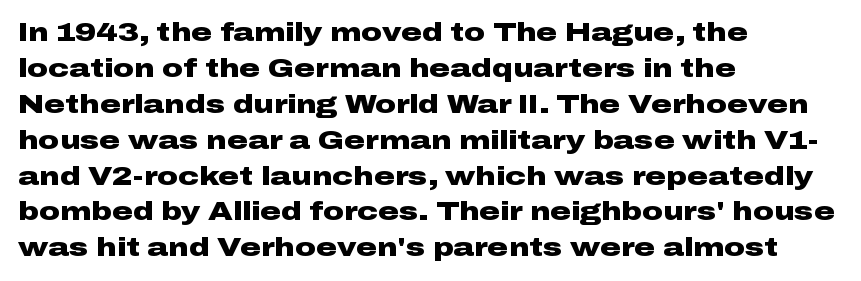
{"italic": "no", "bold": "yes", "underline": "no", "align": "left", "line_spacing": "normal", "line_spacing_ratio": 1.38, "letter_spacing": "normal", "letter_spacing_em": 0.0, "glyph_px": 26}
